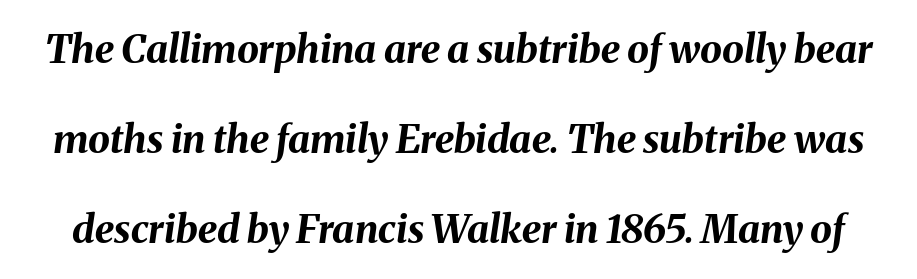
Character widths vary here, with narrow letters taking less room than wide ones. The words here are not underlined. No extra tracking has been applied to these lines. Baseline-to-baseline distance is far greater than the letter height.
